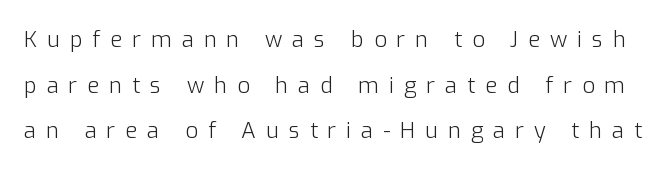
{"italic": "no", "bold": "no", "underline": "no", "line_spacing": "loose", "line_spacing_ratio": 2.07, "letter_spacing": "wide", "letter_spacing_em": 0.45, "glyph_px": 22}
